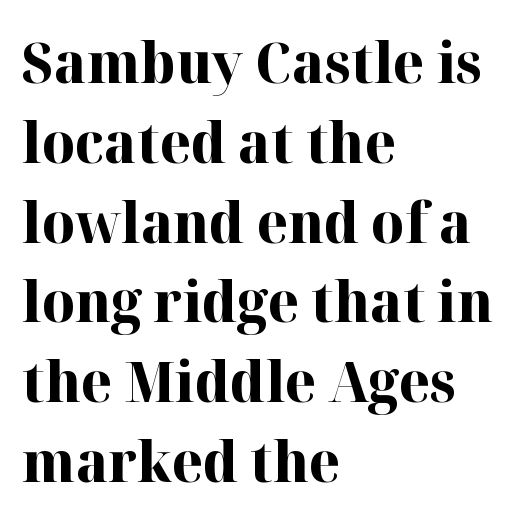
{"serif": "yes", "italic": "no", "bold": "yes", "weight": "bold", "width": "normal", "stroke_contrast": "high", "x_height": "medium", "monospaced": "no", "underline": "no", "align": "left", "line_spacing": "normal", "line_spacing_ratio": 1.4, "letter_spacing": "normal", "letter_spacing_em": 0.0, "glyph_px": 57}
